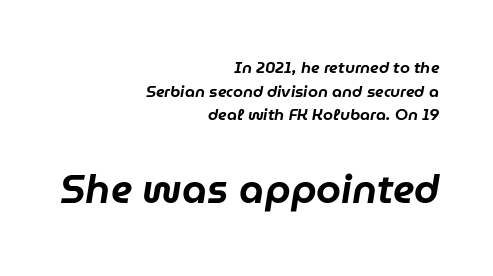
{"italic": "yes", "lean": "right", "slant_degrees": 9, "width": "normal", "stroke_contrast": "low", "x_height": "medium", "monospaced": "no", "underline": "no", "align": "right", "line_spacing": "normal", "line_spacing_ratio": 1.48, "letter_spacing": "normal", "letter_spacing_em": 0.0, "larger_block": "second", "size_ratio": 2.5, "glyph_px": 40}
